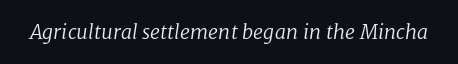
The image shows 20 px text type, italic (leaning right); set normal letter spacing, not underlined.
